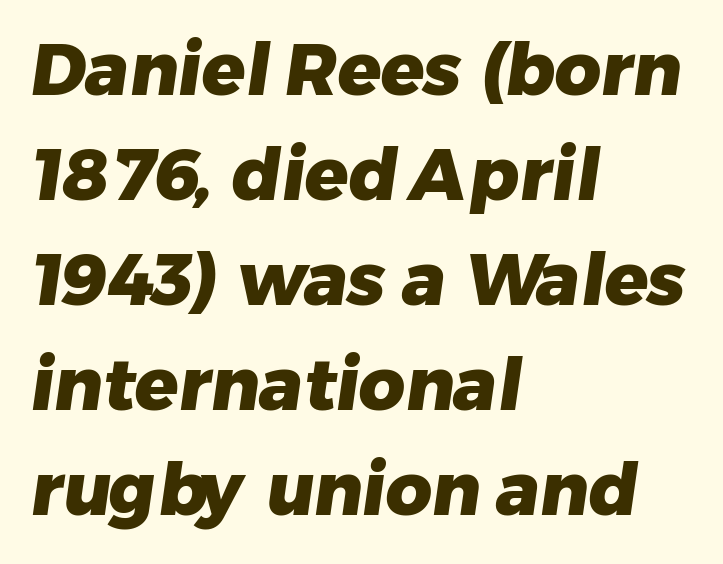
The image shows 72 px heavy sans-serif type; set left-aligned, normal line spacing (1.46x), normal letter spacing, not underlined; low stroke contrast and a medium x-height.
